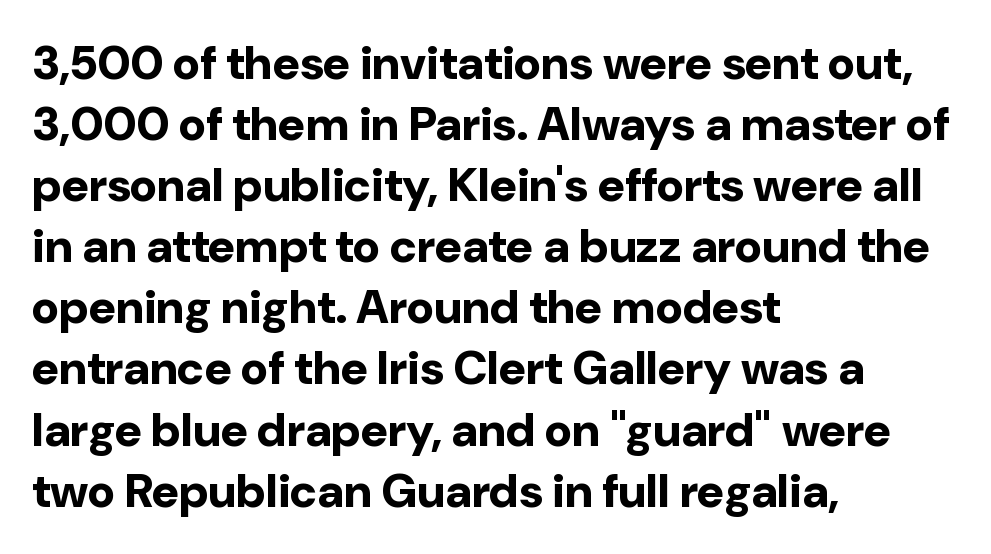
{"serif": "no", "italic": "no", "bold": "yes", "weight": "bold", "width": "normal", "stroke_contrast": "low", "x_height": "medium", "monospaced": "no", "underline": "no", "align": "left", "line_spacing": "normal", "line_spacing_ratio": 1.3, "letter_spacing": "normal", "letter_spacing_em": 0.0, "glyph_px": 47}
